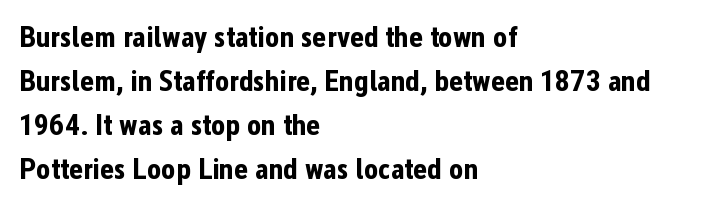
Q: Is the text bold? A: Yes.
Q: Is the text italic (slanted)? A: No, it is upright.
Q: Is the typeface a serif or a sans-serif typeface? A: Sans-serif.
Q: Is the text underlined? A: No.
Q: How is the paragraph aligned? A: Left-aligned.
Q: Is the spacing between letters normal or unusually wide? A: Normal.
Q: Is the spacing between lines tight, normal or loose? A: Normal.
Q: Width (condensed, normal, or wide)? A: Condensed.
Q: Stroke contrast? A: Low.
Q: x-height? A: Medium.
Q: Monospaced? A: No.
